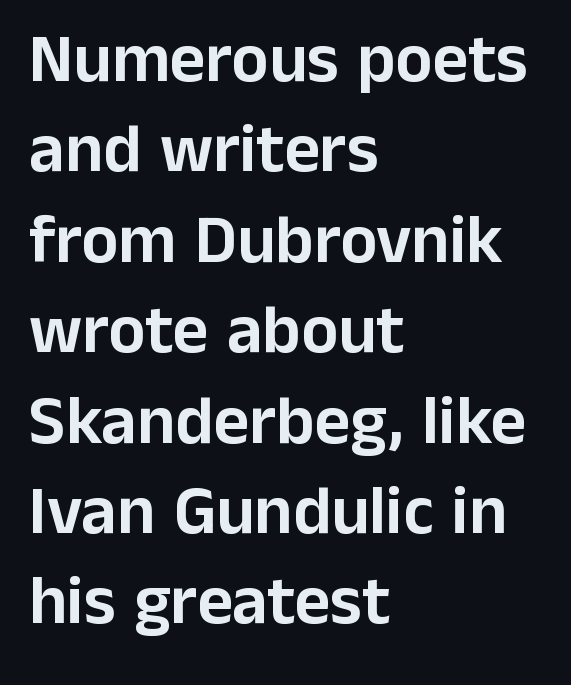
Normally led — the rows are evenly, conventionally spaced. The rendering keeps characters at their native spacing. Is there any slant? The stems are plumb. The lines in this sample share a left origin and differ only in where they stop. The rendering shows plain stroke endings on the letterforms — a sans-serif design.
